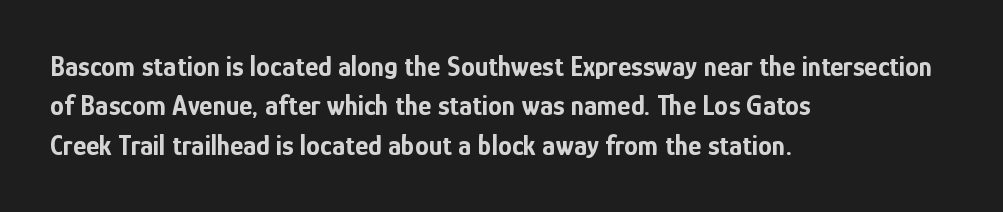
Q: Is the text bold? A: Yes.
Q: Is the text italic (slanted)? A: No, it is upright.
Q: Is the typeface a serif or a sans-serif typeface? A: Sans-serif.
Q: Is the text underlined? A: No.
Q: How is the paragraph aligned? A: Left-aligned.
Q: Is the spacing between letters normal or unusually wide? A: Normal.
Q: Is the spacing between lines tight, normal or loose? A: Normal.
Q: Width (condensed, normal, or wide)? A: Condensed.
Q: Stroke contrast? A: Low.
Q: x-height? A: Medium.
Q: Monospaced? A: No.
